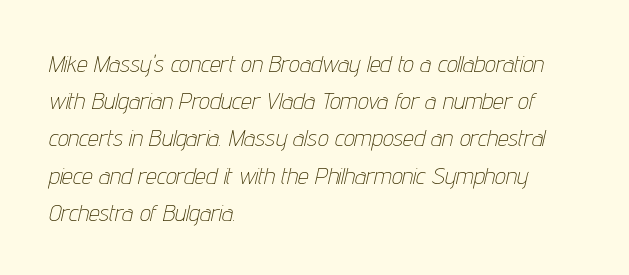
{"italic": "yes", "lean": "right", "slant_degrees": 12, "bold": "no", "underline": "no", "align": "left", "line_spacing": "normal", "line_spacing_ratio": 1.55, "letter_spacing": "normal", "letter_spacing_em": 0.0, "glyph_px": 24}
